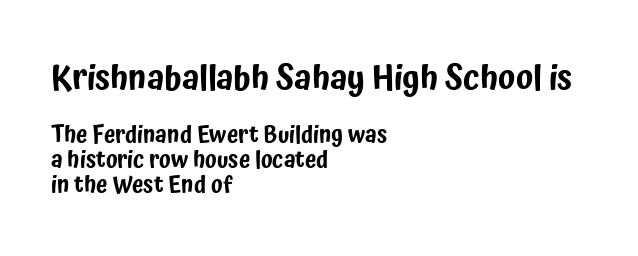
{"serif": "no", "italic": "no", "width": "condensed", "stroke_contrast": "low", "x_height": "medium", "monospaced": "no", "underline": "no", "align": "left", "line_spacing": "tight", "line_spacing_ratio": 1.1, "letter_spacing": "normal", "letter_spacing_em": 0.0, "larger_block": "first", "size_ratio": 1.48, "glyph_px": 34}
